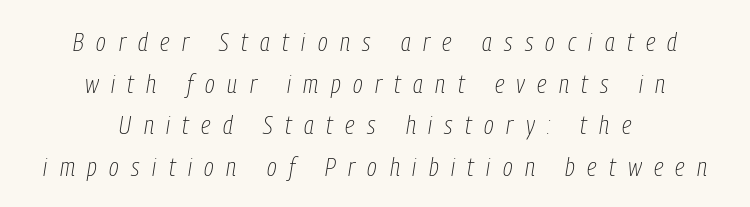
The image shows 26 px text type, italic (leaning right); set centered, normal line spacing (1.6x), unusually wide letter spacing (+0.48 em), not underlined.
